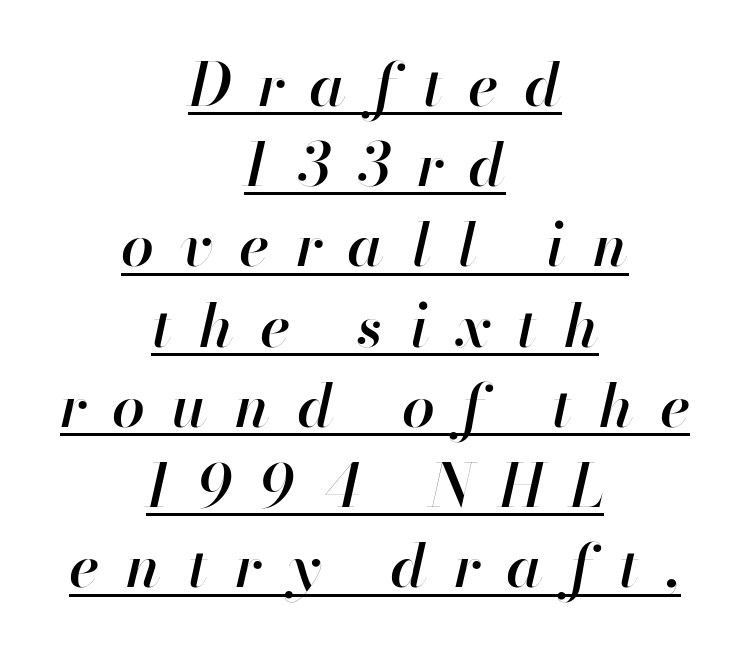
Q: Is the text bold? A: Semi-bold.
Q: Is the text italic (slanted)? A: Yes, it leans right by about 13 degrees.
Q: Is the text underlined? A: Yes.
Q: How is the paragraph aligned? A: Centered.
Q: Is the spacing between letters normal or unusually wide? A: Unusually wide.
Q: Is the spacing between lines tight, normal or loose? A: Normal.
Q: Width (condensed, normal, or wide)? A: Normal.
Q: Stroke contrast? A: High.
Q: x-height? A: Small.
Q: Monospaced? A: No.
